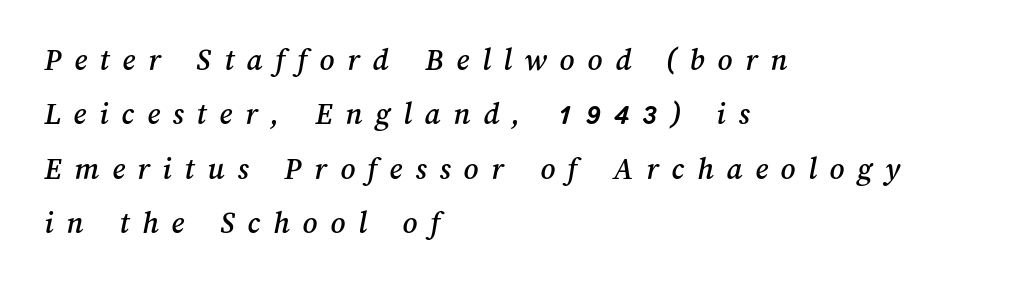
Nobody drew a line under any word here. The setting favours the left margin, as ordinary paragraphs usually do. The letterforms stand isolated, each surrounded by extra space. The block of text has a typical density, with ordinary space between rows. The face used here is proportionally spaced, like ordinary book or web type.
